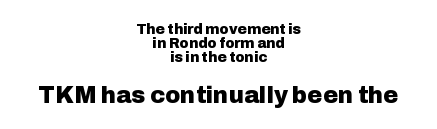
Q: Is the text bold? A: Yes.
Q: Is the text italic (slanted)? A: No, it is upright.
Q: Is the text underlined? A: No.
Q: How is the paragraph aligned? A: Centered.
Q: Is the spacing between letters normal or unusually wide? A: Normal.
Q: Is the spacing between lines tight, normal or loose? A: Tight.
Q: Which block of text is set in a larger size, the first (top) or the second (bottom)? A: The second (bottom) one.
